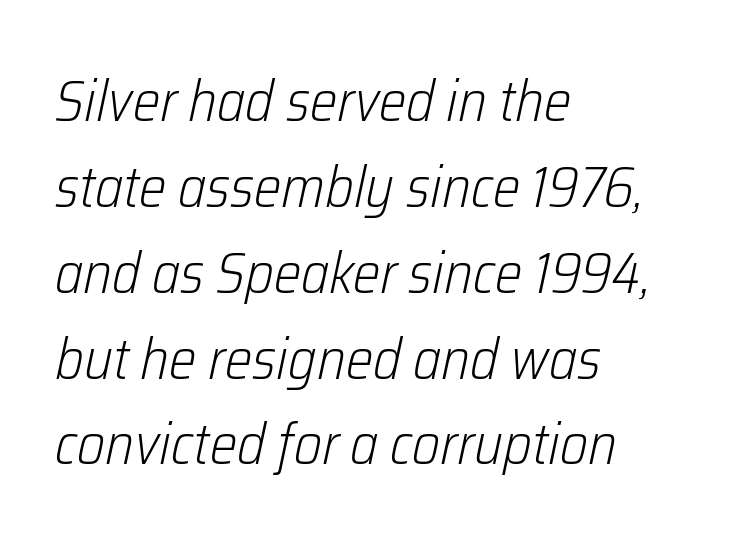
Q: Is the text bold? A: No.
Q: Is the text italic (slanted)? A: Yes, it leans right by about 12 degrees.
Q: Is the text underlined? A: No.
Q: How is the paragraph aligned? A: Left-aligned.
Q: Is the spacing between letters normal or unusually wide? A: Normal.
Q: Is the spacing between lines tight, normal or loose? A: Normal.
Q: Width (condensed, normal, or wide)? A: Condensed.
Q: Stroke contrast? A: Low.
Q: x-height? A: Medium.
Q: Monospaced? A: No.
